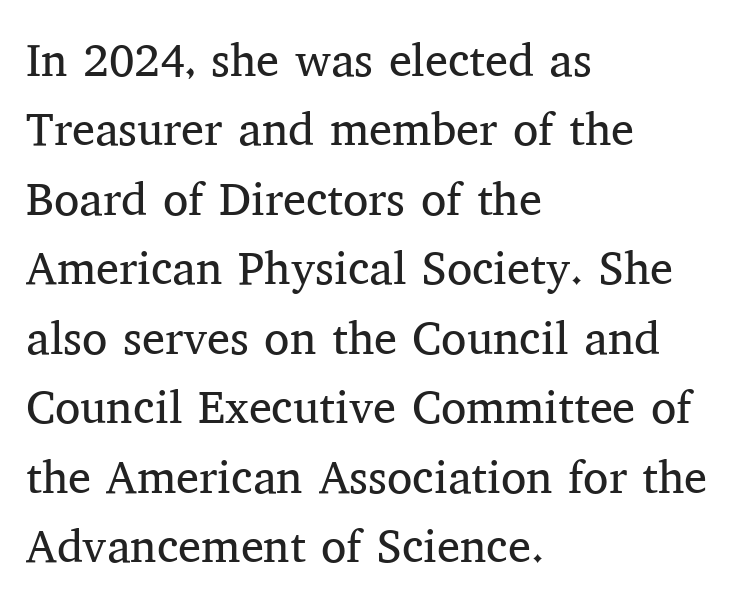
Q: Is the text bold? A: No.
Q: Is the text italic (slanted)? A: No, it is upright.
Q: Is the typeface a serif or a sans-serif typeface? A: Serif.
Q: Is the text underlined? A: No.
Q: How is the paragraph aligned? A: Left-aligned.
Q: Is the spacing between letters normal or unusually wide? A: Normal.
Q: Is the spacing between lines tight, normal or loose? A: Normal.
Q: Width (condensed, normal, or wide)? A: Normal.
Q: Stroke contrast? A: Medium.
Q: x-height? A: Medium.
Q: Monospaced? A: No.
